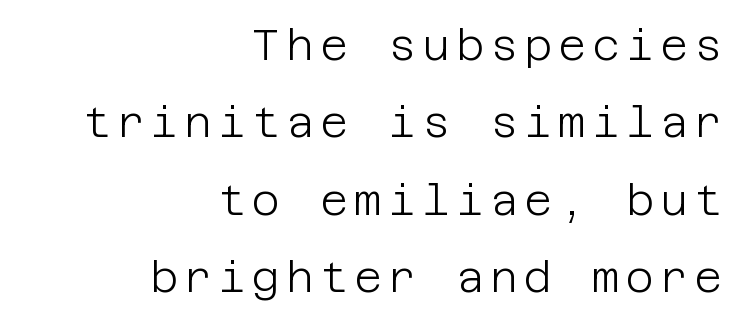
Clear beneath every line of the passage. Each stroke keeps to a modest, everyday thickness or less. The letters stand upright; this is a roman face. Is this a sans? Yes — the strokes have no serifs.
